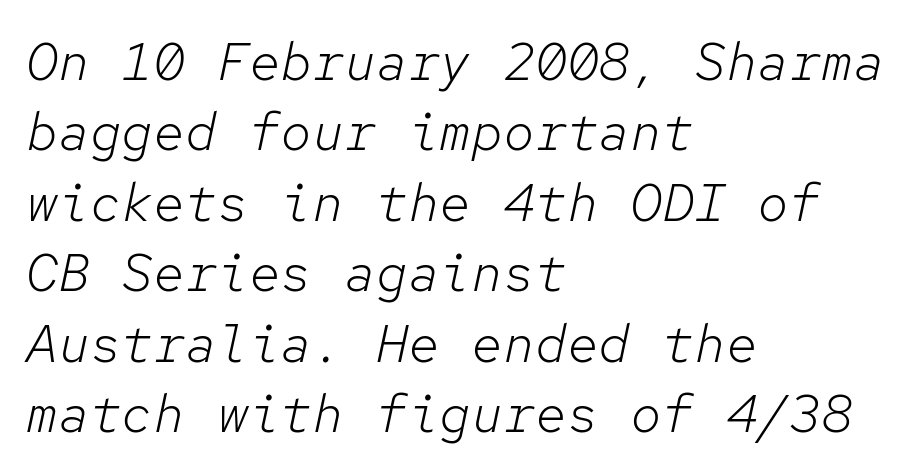
Q: Is the text bold? A: No.
Q: Is the text italic (slanted)? A: Yes, it leans right by about 12 degrees.
Q: Is the text underlined? A: No.
Q: How is the paragraph aligned? A: Left-aligned.
Q: Is the spacing between letters normal or unusually wide? A: Normal.
Q: Is the spacing between lines tight, normal or loose? A: Normal.
Q: Width (condensed, normal, or wide)? A: Normal.
Q: Stroke contrast? A: Low.
Q: x-height? A: Medium.
Q: Monospaced? A: Yes.
